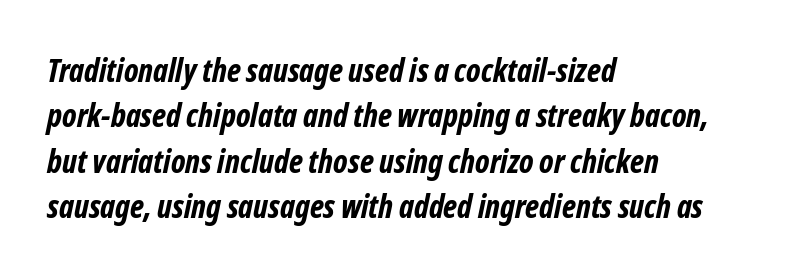
These lines are rendered in a variable-pitch font. The face used here is rendered with its standard letterfit. The face used here is a sans, in the tradition of grotesques and geometrics. These lines are set flush left with a ragged right edge. Regular leading. Nobody drew a line under any word here.
